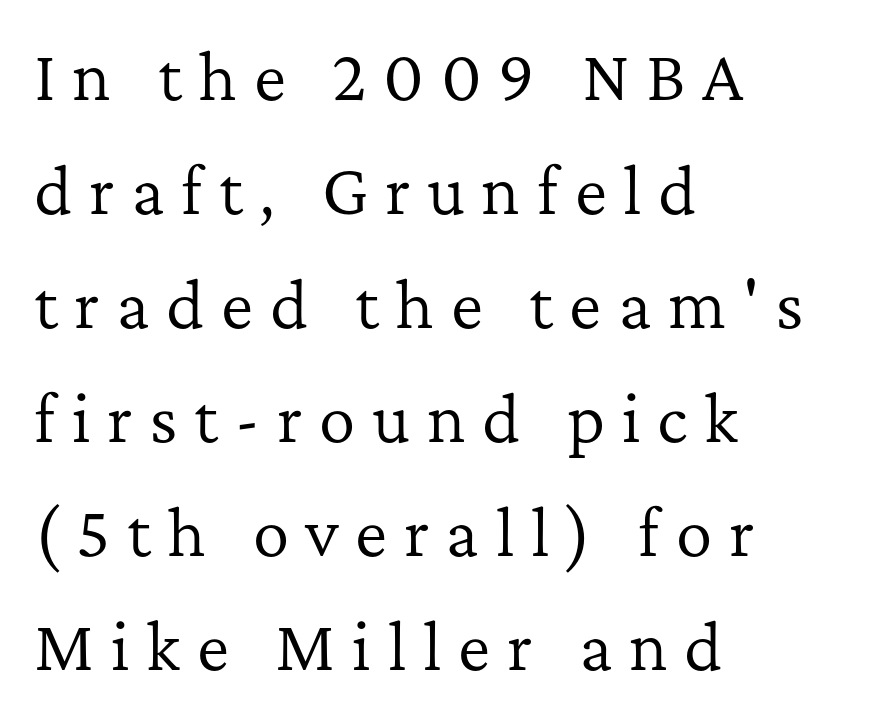
The image shows 61 px regular-weight serif type, upright; set left-aligned, line spacing 1.87x, unusually wide letter spacing (+0.27 em), not underlined; low stroke contrast and a medium x-height.
